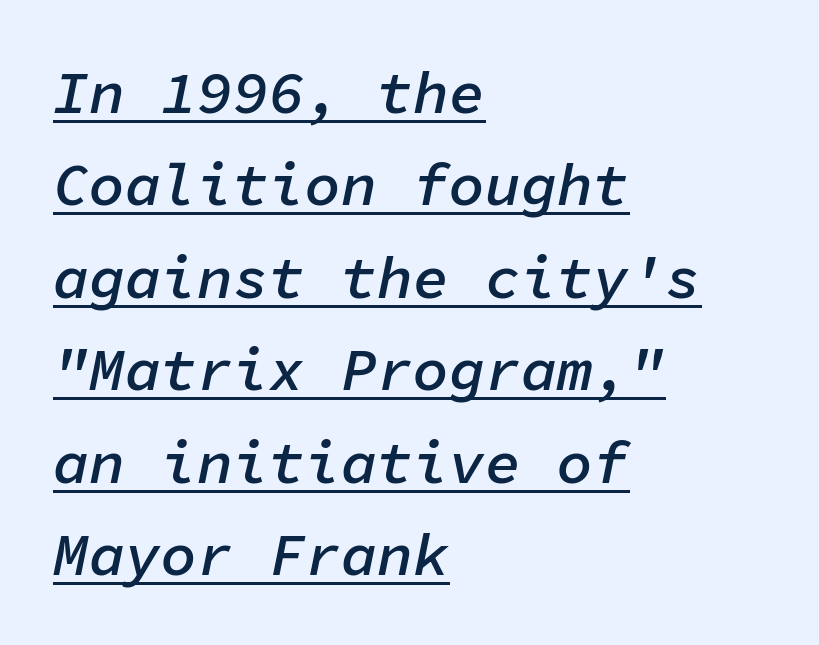
Q: Is the text bold? A: Semi-bold.
Q: Is the text italic (slanted)? A: Yes, it leans right by about 11 degrees.
Q: Is the text underlined? A: Yes.
Q: How is the paragraph aligned? A: Left-aligned.
Q: Is the spacing between letters normal or unusually wide? A: Normal.
Q: Is the spacing between lines tight, normal or loose? A: Normal.
Q: Width (condensed, normal, or wide)? A: Normal.
Q: Stroke contrast? A: Low.
Q: x-height? A: Medium.
Q: Monospaced? A: Yes.
